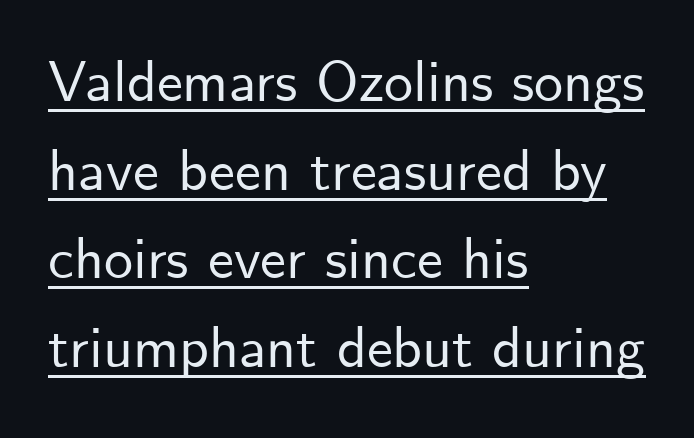
Q: Is the text italic (slanted)? A: No, it is upright.
Q: Is the typeface a serif or a sans-serif typeface? A: Sans-serif.
Q: Is the text underlined? A: Yes.
Q: How is the paragraph aligned? A: Left-aligned.
Q: Is the spacing between letters normal or unusually wide? A: Normal.
Q: Is the spacing between lines tight, normal or loose? A: Normal.
Q: Width (condensed, normal, or wide)? A: Normal.
Q: Stroke contrast? A: Low.
Q: x-height? A: Small.
Q: Monospaced? A: No.
